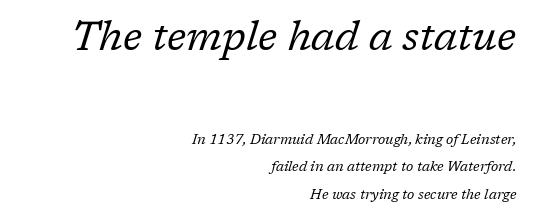
{"serif": "yes", "italic": "yes", "lean": "right", "slant_degrees": 17, "bold": "no", "weight": "regular", "width": "normal", "stroke_contrast": "low", "x_height": "medium", "monospaced": "no", "underline": "no", "align": "right", "line_spacing": "loose", "line_spacing_ratio": 1.97, "letter_spacing": "normal", "letter_spacing_em": 0.0, "larger_block": "first", "size_ratio": 2.93, "glyph_px": 41}
